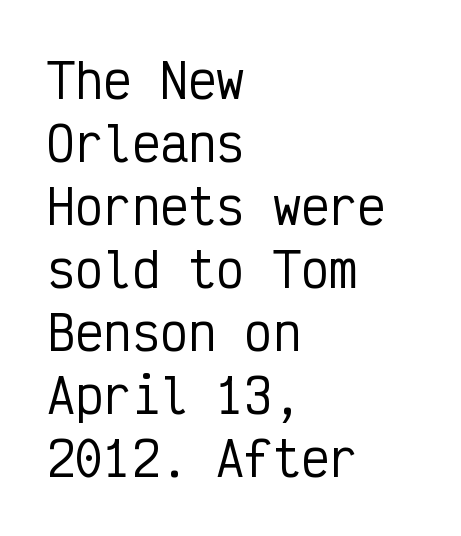
{"serif": "no", "italic": "no", "width": "condensed", "stroke_contrast": "low", "x_height": "medium", "monospaced": "yes", "underline": "no", "align": "left", "line_spacing": "normal", "line_spacing_ratio": 1.34, "letter_spacing": "normal", "letter_spacing_em": 0.0, "glyph_px": 47}
